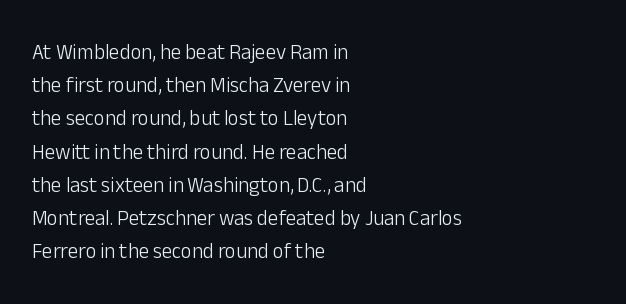
The face looks like a standard text weight, possibly lighter. Short and long lines alike share a common starting point at left. Vertically, the passage feels balanced, rows spaced as you'd expect. A bare baseline throughout the passage. Here the glyphs are tracked normally, forming tight word shapes.
